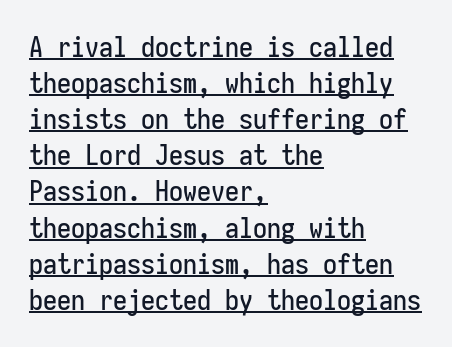
Q: Is the text italic (slanted)? A: No, it is upright.
Q: Is the typeface a serif or a sans-serif typeface? A: Sans-serif.
Q: Is the text underlined? A: Yes.
Q: How is the paragraph aligned? A: Left-aligned.
Q: Is the spacing between letters normal or unusually wide? A: Normal.
Q: Is the spacing between lines tight, normal or loose? A: Normal.
Q: Width (condensed, normal, or wide)? A: Condensed.
Q: Stroke contrast? A: Low.
Q: x-height? A: Medium.
Q: Monospaced? A: Yes.
